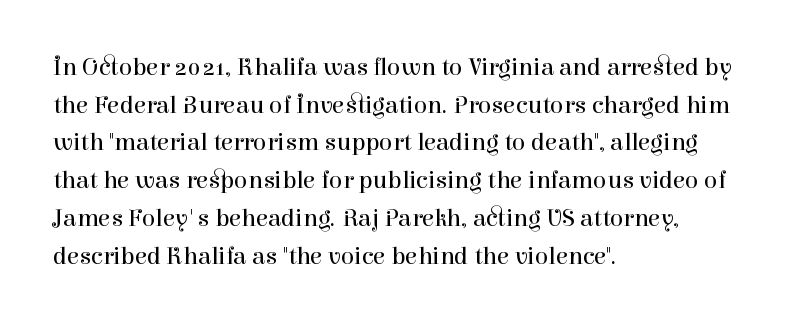
The image shows 25 px text type, upright; set left-aligned, normal line spacing (1.51x), normal letter spacing, not underlined.
